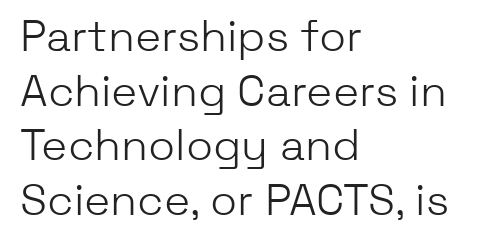
{"serif": "no", "italic": "no", "bold": "no", "weight": "light", "width": "normal", "stroke_contrast": "low", "x_height": "medium", "monospaced": "no", "underline": "no", "align": "left", "line_spacing_ratio": 1.24, "letter_spacing": "normal", "letter_spacing_em": 0.0, "glyph_px": 44}
